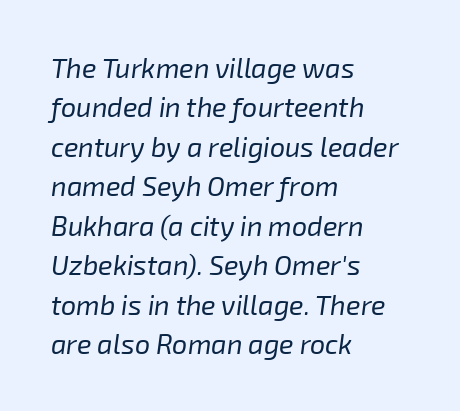
{"italic": "yes", "lean": "right", "slant_degrees": 8, "bold": "no", "underline": "no", "align": "left", "line_spacing": "normal", "line_spacing_ratio": 1.46, "letter_spacing": "normal", "letter_spacing_em": 0.0, "glyph_px": 27}
